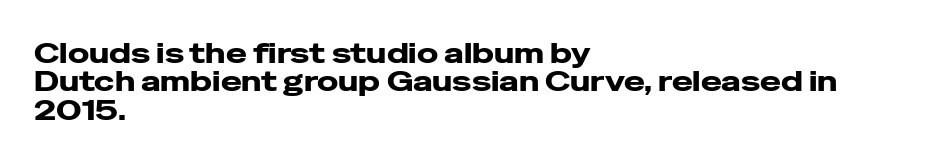
The image shows 28 px heavy, wide sans-serif type, upright; set left-aligned, tight line spacing (1.01x), normal letter spacing, not underlined; low stroke contrast and a medium x-height.
